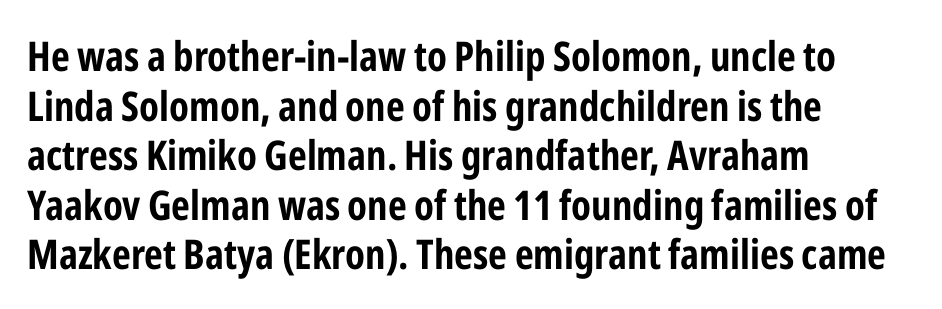
{"serif": "no", "italic": "no", "bold": "yes", "weight": "bold", "width": "condensed", "stroke_contrast": "low", "x_height": "medium", "monospaced": "no", "underline": "no", "align": "left", "line_spacing_ratio": 1.21, "letter_spacing": "normal", "letter_spacing_em": 0.0, "glyph_px": 41}
